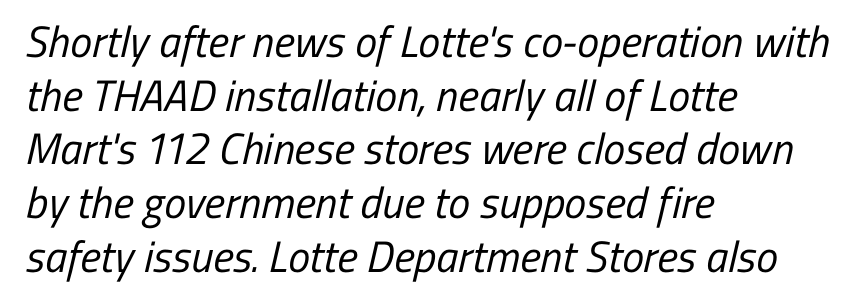
{"serif": "no", "bold": "no", "weight": "regular", "width": "condensed", "stroke_contrast": "low", "x_height": "medium", "monospaced": "no", "underline": "no", "align": "left", "line_spacing_ratio": 1.22, "letter_spacing": "normal", "letter_spacing_em": 0.0, "glyph_px": 44}
